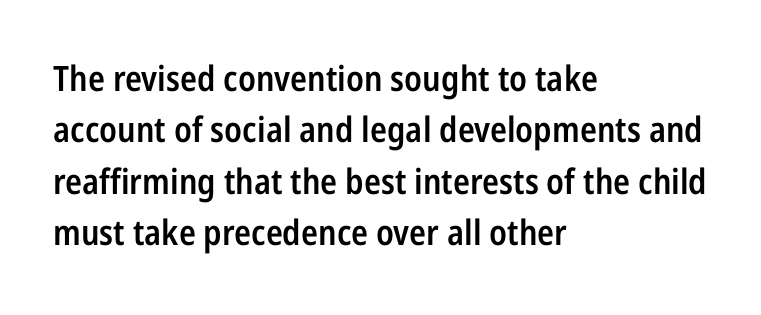
The image shows 35 px semibold, condensed sans-serif type, upright; set left-aligned, normal line spacing (1.47x), normal letter spacing, not underlined; low stroke contrast and a medium x-height.
